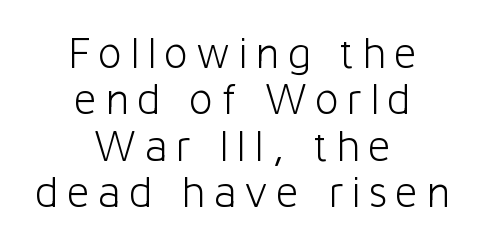
The image shows 45 px light sans-serif type, upright; set centered, tight line spacing (1.03x), not underlined; low stroke contrast and a medium x-height.
